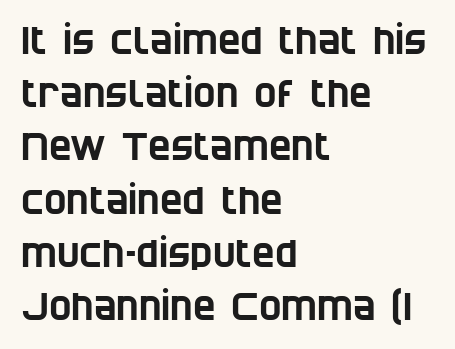
Q: Is the typeface a serif or a sans-serif typeface? A: Sans-serif.
Q: Is the text underlined? A: No.
Q: How is the paragraph aligned? A: Left-aligned.
Q: Is the spacing between letters normal or unusually wide? A: Normal.
Q: Is the spacing between lines tight, normal or loose? A: Normal.
Q: Width (condensed, normal, or wide)? A: Condensed.
Q: Stroke contrast? A: Low.
Q: x-height? A: Large.
Q: Monospaced? A: No.
